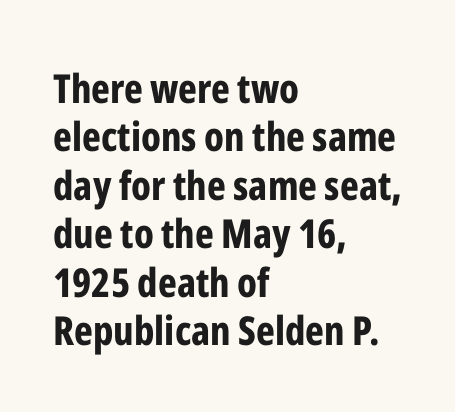
The image shows 40 px bold, condensed sans-serif type, upright; set left-aligned, line spacing 1.21x, normal letter spacing, not underlined; low stroke contrast and a medium x-height.
